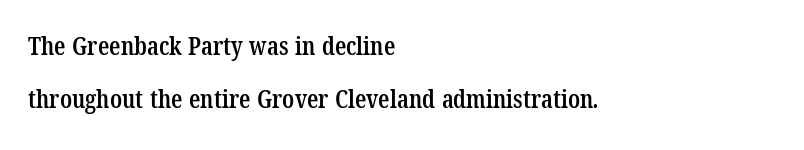
The image shows 25 px text type; set left-aligned, loose line spacing (2.13x), normal letter spacing, not underlined.
